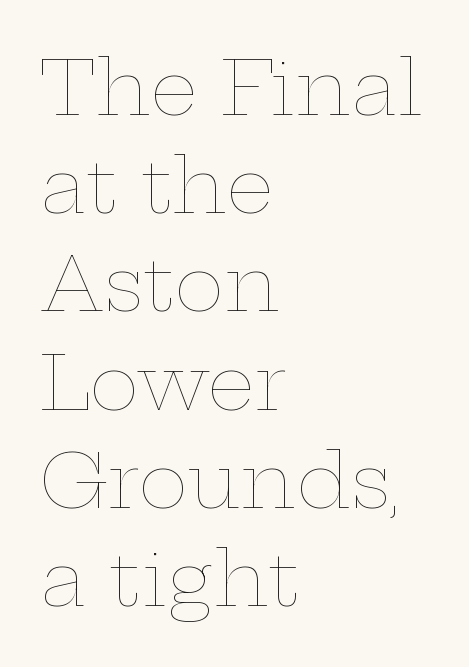
{"italic": "no", "bold": "no", "weight": "thin", "width": "wide", "stroke_contrast": "low", "x_height": "medium", "monospaced": "no", "underline": "no", "align": "left", "line_spacing": "normal", "line_spacing_ratio": 1.31, "letter_spacing": "normal", "letter_spacing_em": 0.0, "glyph_px": 75}
